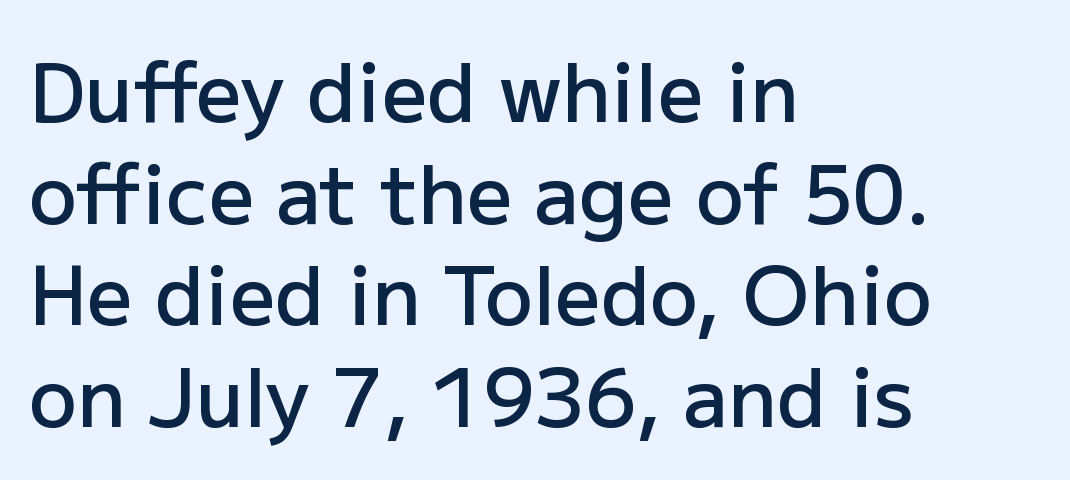
{"serif": "no", "italic": "no", "bold": "semi", "weight": "semibold", "width": "normal", "stroke_contrast": "low", "x_height": "medium", "monospaced": "no", "underline": "no", "align": "left", "line_spacing": "normal", "line_spacing_ratio": 1.27, "letter_spacing": "normal", "letter_spacing_em": 0.0, "glyph_px": 80}
